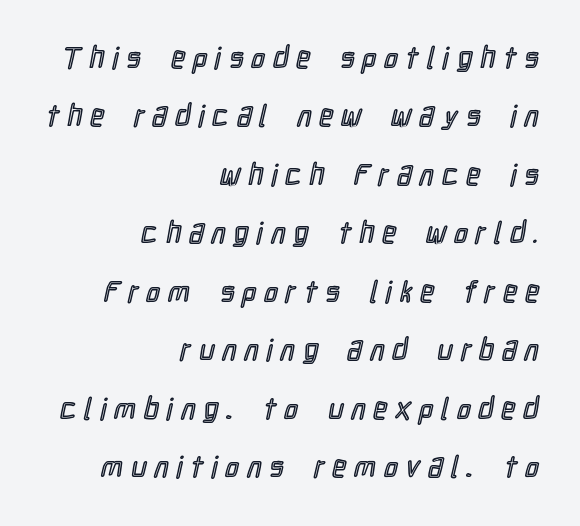
The image shows 30 px condensed type; set right-aligned, loose line spacing (1.95x), unusually wide letter spacing (+0.28 em), not underlined; a medium x-height.
